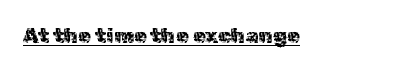
Q: Is the text bold? A: No.
Q: Is the text italic (slanted)? A: No, it is upright.
Q: Is the text underlined? A: Yes.
Q: Is the spacing between letters normal or unusually wide? A: Normal.
